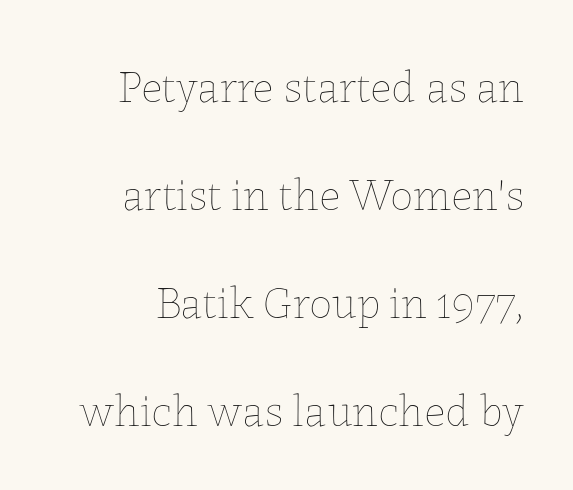
The image shows 46 px thin type, upright; set right-aligned, loose line spacing (2.35x), normal letter spacing, not underlined; low stroke contrast and a medium x-height.
